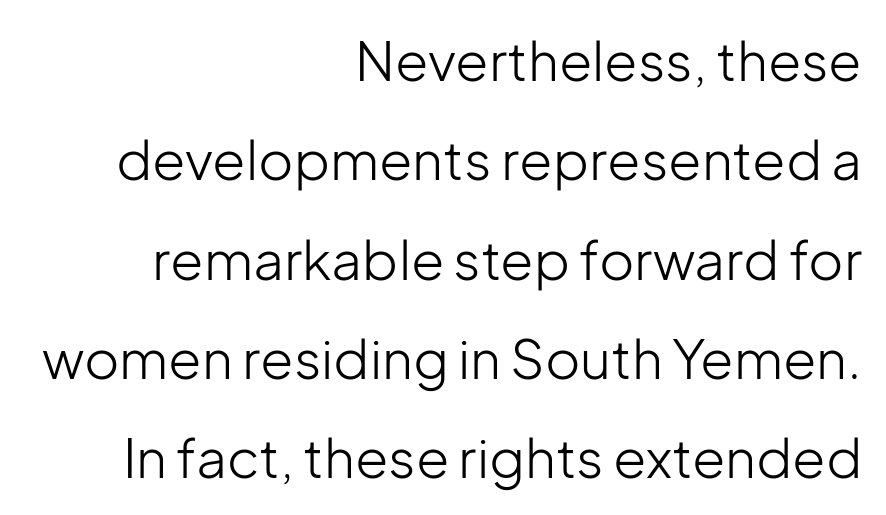
The image shows 54 px light sans-serif type, upright; set right-aligned, line spacing 1.84x, normal letter spacing, not underlined; low stroke contrast and a medium x-height.
